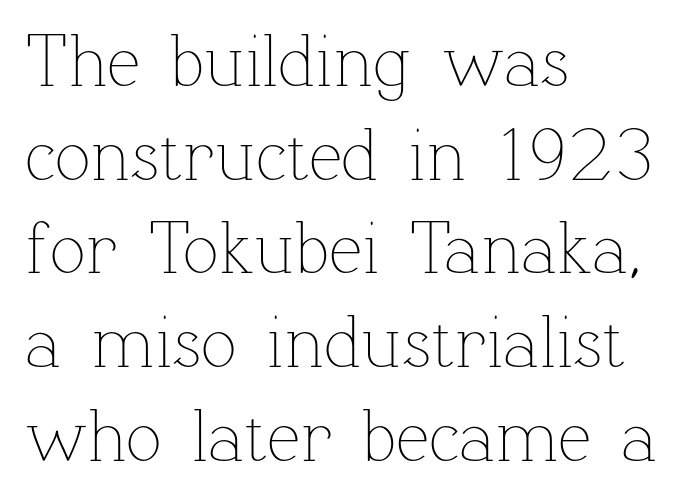
Is the letter spacing exaggerated? No — it looks like the ordinary default. This block has exactly the height ordinary leading produces. Rule under the text: the space is simply empty. Notice how the stems are strictly vertical — no italics here. Spacing verdict: proportional, widths tailored to each character. The setting favours the left margin, as ordinary paragraphs usually do.
